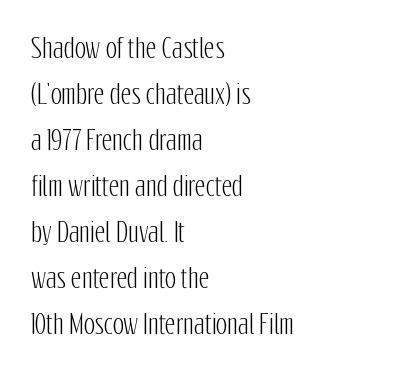
The image shows 26 px text type, upright; set left-aligned, line spacing 1.77x, normal letter spacing, not underlined.
